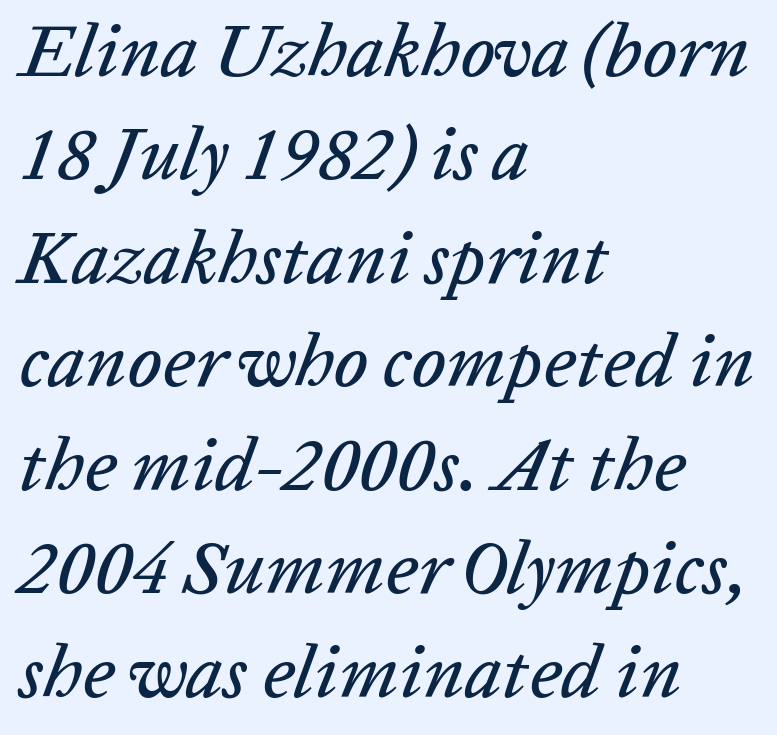
{"italic": "yes", "lean": "right", "slant_degrees": 20, "width": "normal", "stroke_contrast": "low", "x_height": "medium", "monospaced": "no", "underline": "no", "align": "left", "line_spacing": "normal", "line_spacing_ratio": 1.38, "letter_spacing": "normal", "letter_spacing_em": 0.0, "glyph_px": 75}
